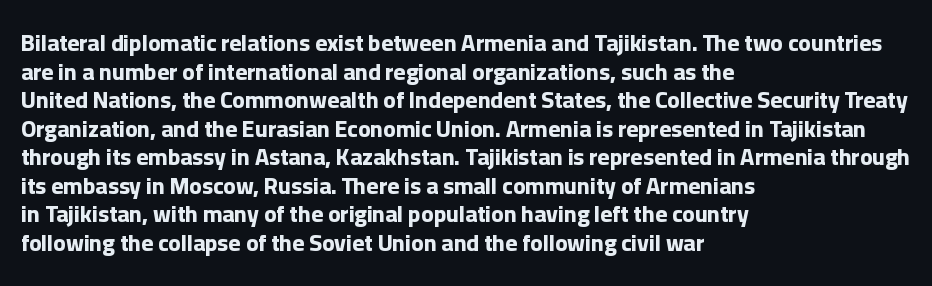
{"italic": "no", "bold": "yes", "underline": "no", "align": "left", "line_spacing_ratio": 1.24, "letter_spacing": "normal", "letter_spacing_em": 0.0, "glyph_px": 23}
